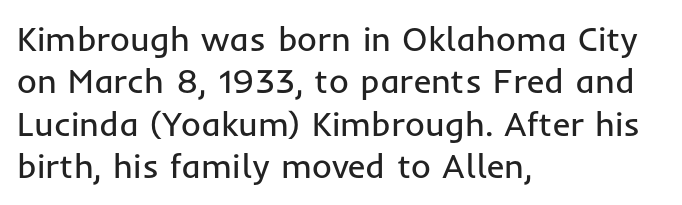
The image shows 34 px regular-weight sans-serif type, upright; set left-aligned, normal line spacing (1.25x), normal letter spacing, not underlined; low stroke contrast and a medium x-height.
